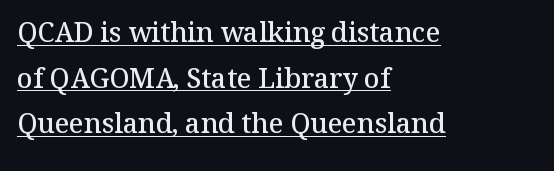
Q: Is the text bold? A: Semi-bold.
Q: Is the text italic (slanted)? A: No, it is upright.
Q: Is the text underlined? A: Yes.
Q: How is the paragraph aligned? A: Left-aligned.
Q: Is the spacing between letters normal or unusually wide? A: Normal.
Q: Is the spacing between lines tight, normal or loose? A: Normal.
